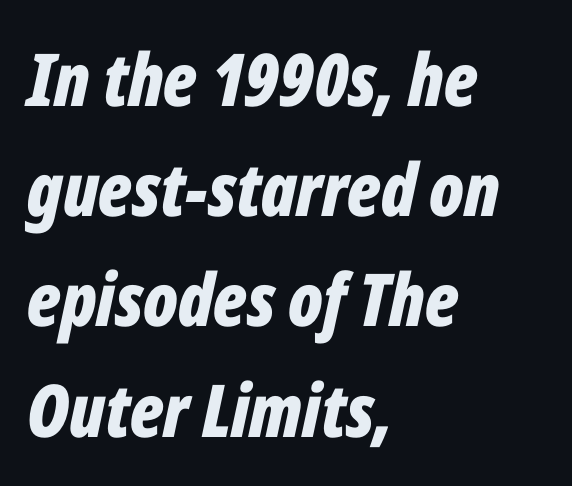
{"italic": "yes", "lean": "right", "slant_degrees": 12, "bold": "yes", "weight": "bold", "width": "condensed", "stroke_contrast": "low", "x_height": "medium", "monospaced": "no", "underline": "no", "align": "left", "line_spacing": "normal", "line_spacing_ratio": 1.51, "letter_spacing": "normal", "letter_spacing_em": 0.0, "glyph_px": 73}
